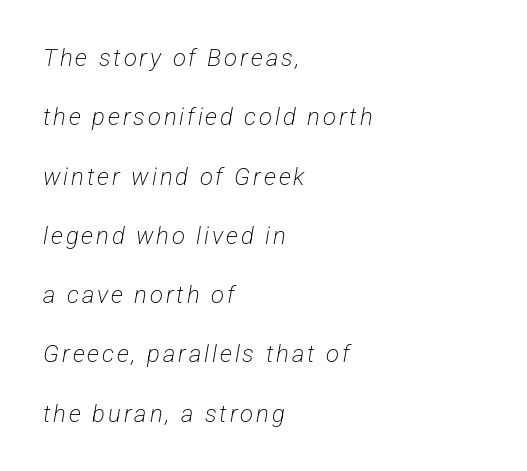
{"bold": "no", "underline": "no", "align": "left", "line_spacing": "loose", "line_spacing_ratio": 2.47, "glyph_px": 24}
